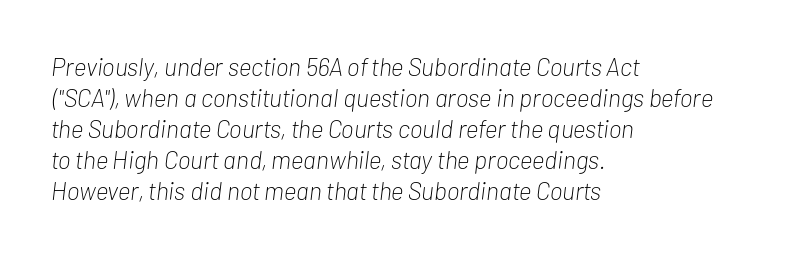
{"italic": "yes", "lean": "right", "slant_degrees": 7, "bold": "no", "underline": "no", "align": "left", "line_spacing_ratio": 1.24, "letter_spacing": "normal", "letter_spacing_em": 0.0, "glyph_px": 25}
